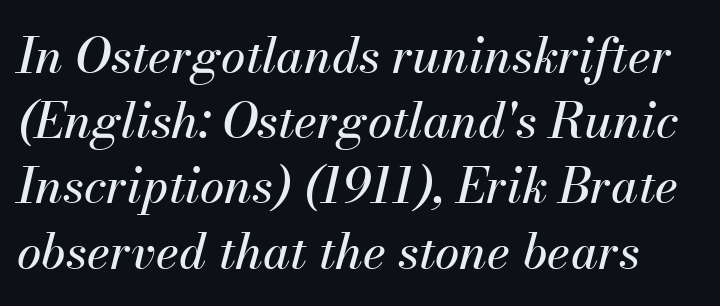
Q: Is the text italic (slanted)? A: Yes, it leans right by about 13 degrees.
Q: Is the text underlined? A: No.
Q: Is the spacing between letters normal or unusually wide? A: Normal.
Q: Is the spacing between lines tight, normal or loose? A: Normal.
Q: Width (condensed, normal, or wide)? A: Normal.
Q: Stroke contrast? A: Medium.
Q: x-height? A: Small.
Q: Monospaced? A: No.
